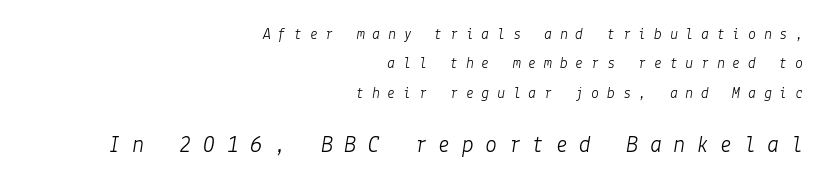
The image shows 24 px text type, italic (leaning right); set right-aligned, line spacing 1.83x, unusually wide letter spacing (+0.48 em), not underlined; the second (bottom) block is 1.5x larger.
